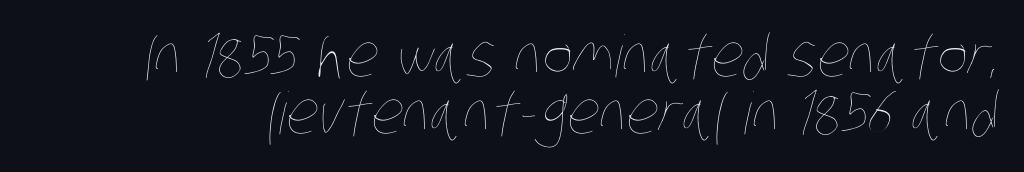
{"bold": "no", "weight": "thin", "width": "condensed", "stroke_contrast": "low", "x_height": "large", "monospaced": "no", "underline": "no", "line_spacing": "tight", "line_spacing_ratio": 0.98, "letter_spacing": "normal", "letter_spacing_em": 0.0, "glyph_px": 58}
